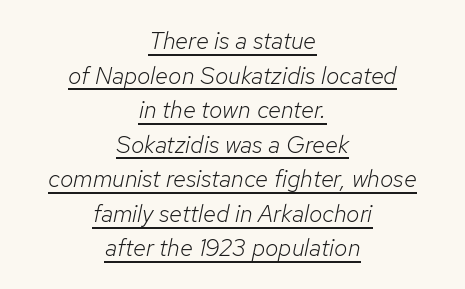
Q: Is the text bold? A: No.
Q: Is the text italic (slanted)? A: Yes, it leans right by about 12 degrees.
Q: Is the text underlined? A: Yes.
Q: How is the paragraph aligned? A: Centered.
Q: Is the spacing between letters normal or unusually wide? A: Normal.
Q: Is the spacing between lines tight, normal or loose? A: Normal.
